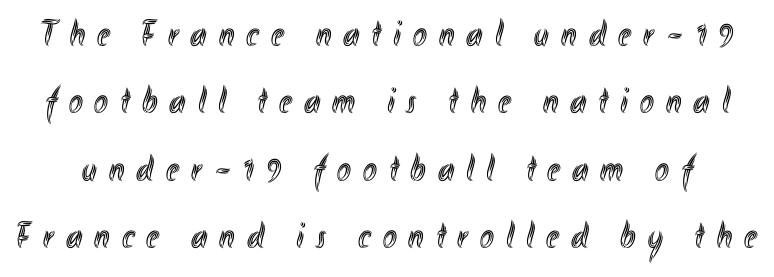
The image shows 37 px condensed type; set line spacing 1.82x, unusually wide letter spacing (+0.33 em), not underlined; a small x-height.
